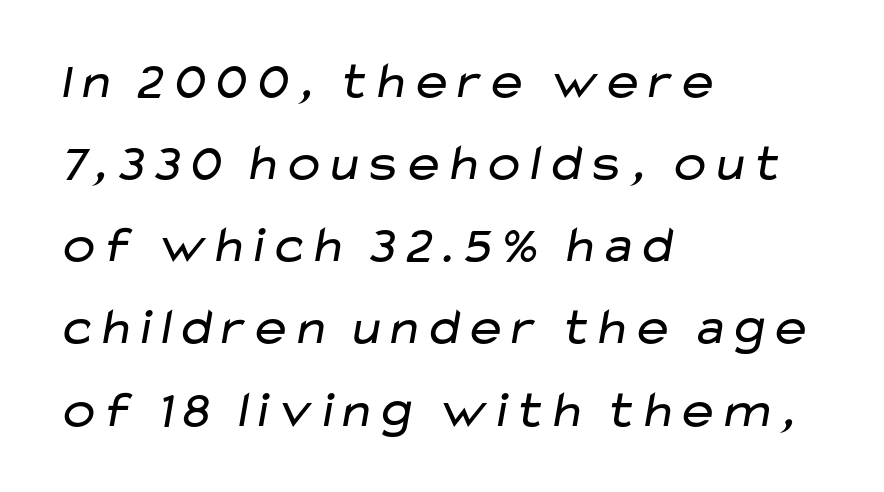
The image shows 52 px regular-weight, wide sans-serif type; set left-aligned, normal line spacing (1.58x), normal letter spacing, not underlined; low stroke contrast and a medium x-height.
